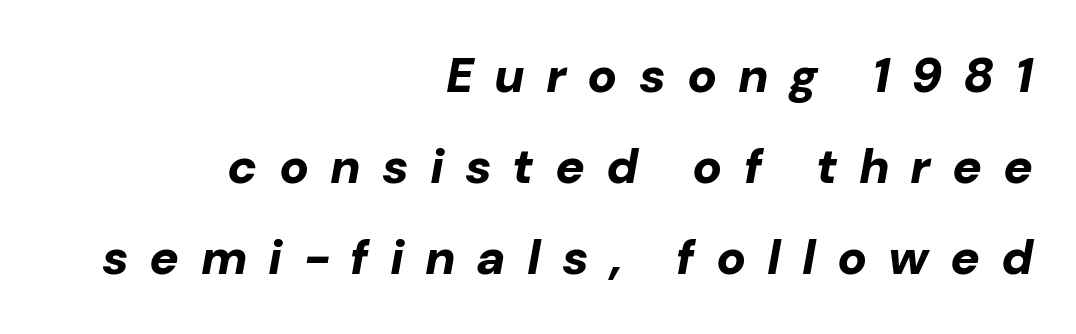
Q: Is the text bold? A: Yes.
Q: Is the text italic (slanted)? A: Yes, it leans right by about 10 degrees.
Q: Is the text underlined? A: No.
Q: How is the paragraph aligned? A: Right-aligned.
Q: Is the spacing between letters normal or unusually wide? A: Unusually wide.
Q: Width (condensed, normal, or wide)? A: Normal.
Q: Stroke contrast? A: Low.
Q: x-height? A: Medium.
Q: Monospaced? A: No.
